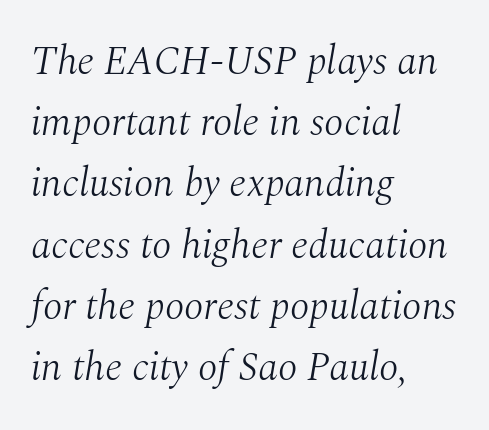
The image shows 40 px light serif type, italic (leaning right); set left-aligned, normal line spacing (1.53x), normal letter spacing, not underlined; medium stroke contrast and a medium x-height.
